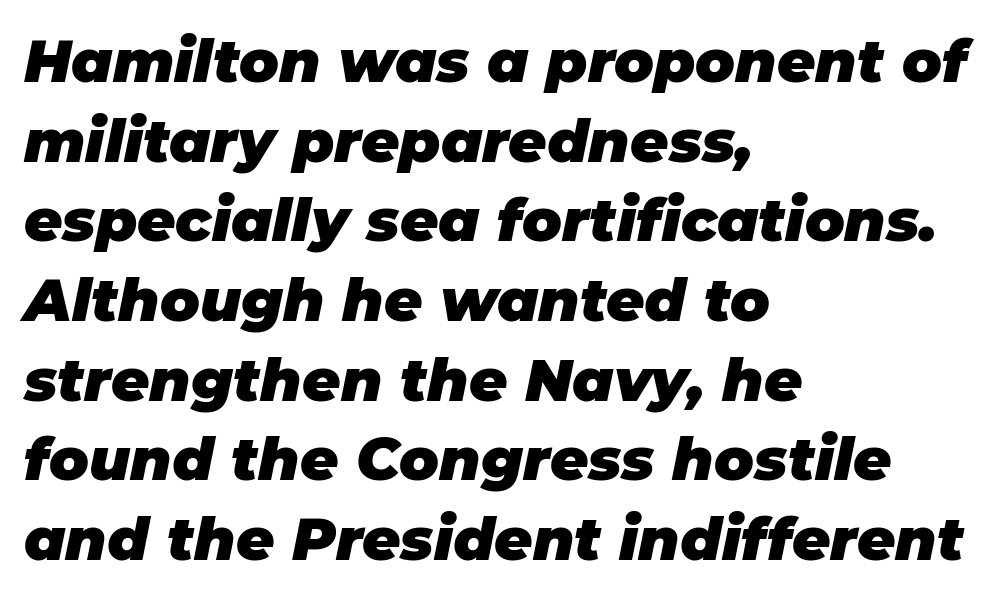
No word sits above an underline. The axis of the letterforms is tilted away from vertical. All the whitespace from short lines collects on the right. Caption: bold face, heavy strokes. Looks like regular typesetting: each glyph gets only the width it needs. Normally led — the rows are evenly, conventionally spaced.
